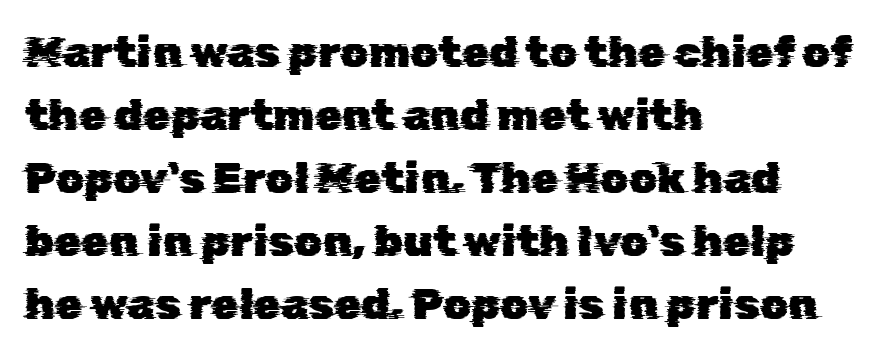
{"serif": "no", "width": "normal", "stroke_contrast": "low", "x_height": "medium", "monospaced": "no", "underline": "no", "align": "left", "line_spacing": "normal", "line_spacing_ratio": 1.43, "letter_spacing": "normal", "letter_spacing_em": 0.0, "glyph_px": 44}
